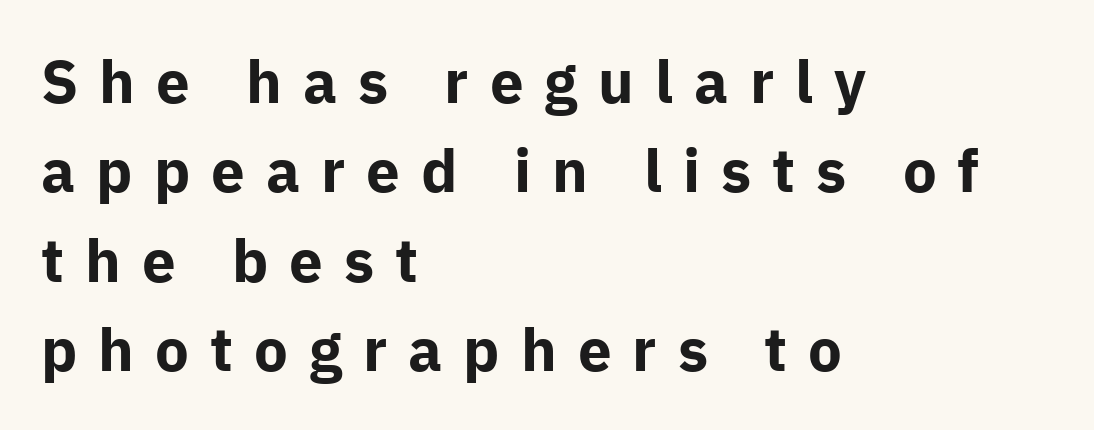
The image shows 60 px bold sans-serif type, upright; set left-aligned, normal line spacing (1.49x), unusually wide letter spacing (+0.35 em), not underlined; low stroke contrast and a medium x-height.
